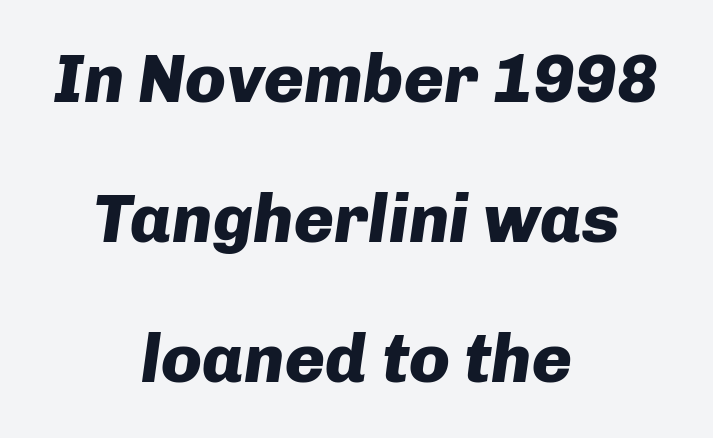
Q: Is the text bold? A: Yes.
Q: Is the text italic (slanted)? A: Yes, it leans right by about 8 degrees.
Q: Is the text underlined? A: No.
Q: How is the paragraph aligned? A: Centered.
Q: Is the spacing between letters normal or unusually wide? A: Normal.
Q: Is the spacing between lines tight, normal or loose? A: Loose.
Q: Width (condensed, normal, or wide)? A: Normal.
Q: Stroke contrast? A: Low.
Q: x-height? A: Medium.
Q: Monospaced? A: No.
